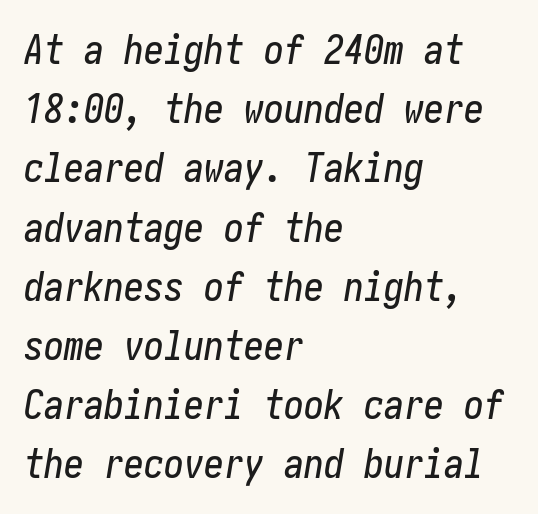
The image shows 40 px condensed type, italic (leaning right); set left-aligned, normal line spacing (1.48x), normal letter spacing, not underlined; low stroke contrast and a medium x-height.
